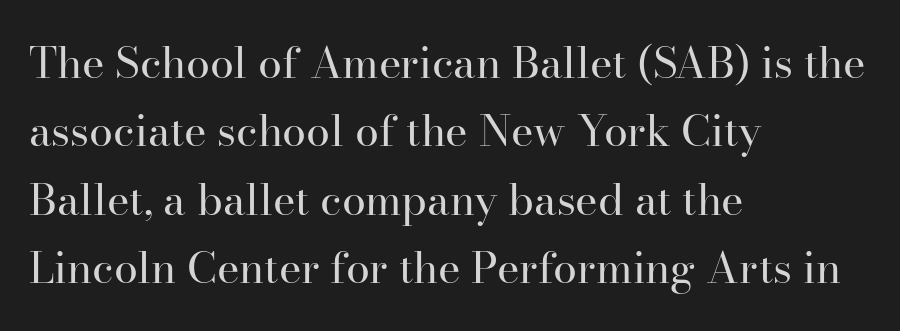
{"serif": "yes", "italic": "no", "bold": "no", "weight": "regular", "width": "normal", "stroke_contrast": "high", "x_height": "small", "monospaced": "no", "underline": "no", "align": "left", "line_spacing": "normal", "line_spacing_ratio": 1.59, "letter_spacing": "normal", "letter_spacing_em": 0.0, "glyph_px": 43}
